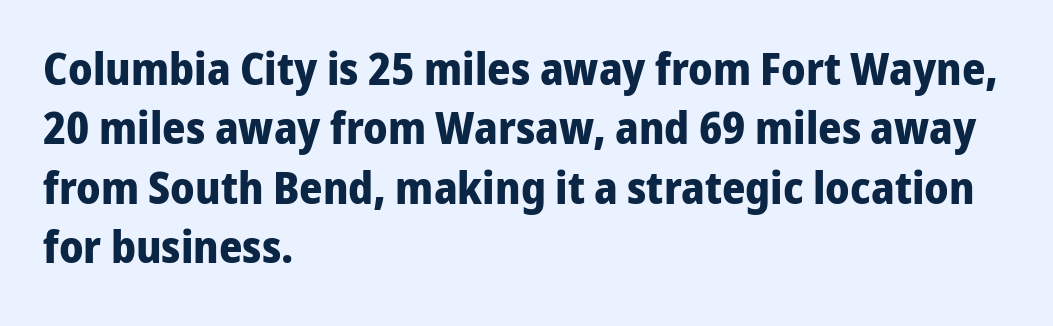
{"serif": "no", "italic": "no", "bold": "yes", "weight": "bold", "width": "normal", "stroke_contrast": "low", "x_height": "medium", "monospaced": "no", "underline": "no", "align": "left", "line_spacing": "normal", "line_spacing_ratio": 1.32, "letter_spacing": "normal", "letter_spacing_em": 0.0, "glyph_px": 45}
